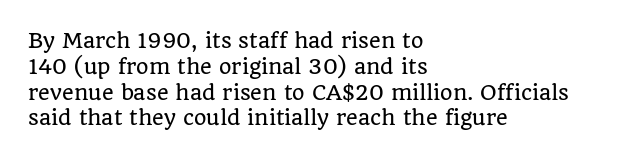
The image shows 20 px text type, upright; set left-aligned, normal line spacing (1.29x), normal letter spacing, not underlined.
